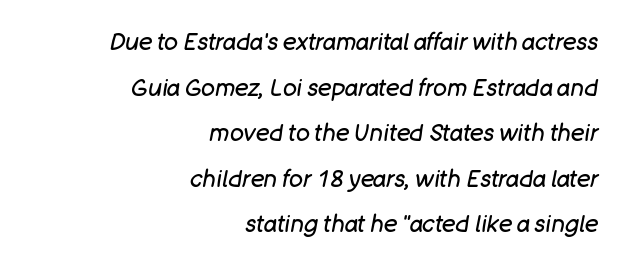
The image shows 23 px text type, italic (leaning right); set right-aligned, loose line spacing (1.98x), normal letter spacing, not underlined.
